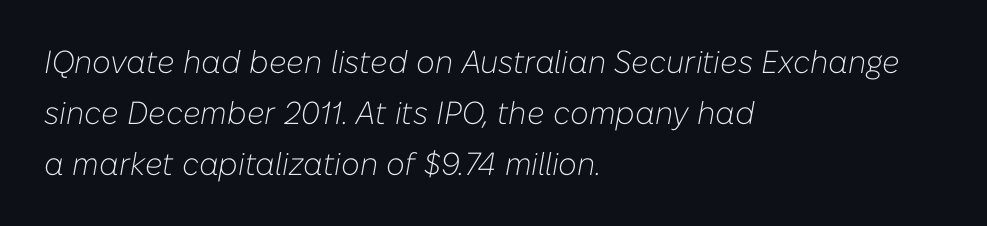
The image shows 32 px light type, italic (leaning right); set left-aligned, normal line spacing (1.59x), normal letter spacing, not underlined; low stroke contrast and a medium x-height.
